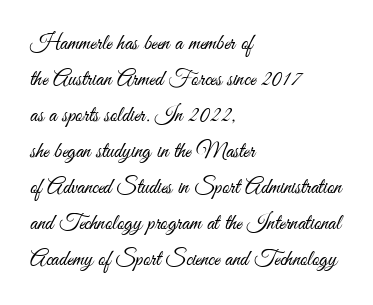
Q: Is the text bold? A: No.
Q: Is the text italic (slanted)? A: Yes.
Q: Is the text underlined? A: No.
Q: How is the paragraph aligned? A: Left-aligned.
Q: Is the spacing between letters normal or unusually wide? A: Normal.
Q: Is the spacing between lines tight, normal or loose? A: Normal.
